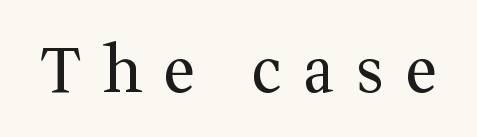
The image shows 63 px regular-weight serif type, upright; set unusually wide letter spacing (+0.34 em), not underlined; medium stroke contrast and a medium x-height.
